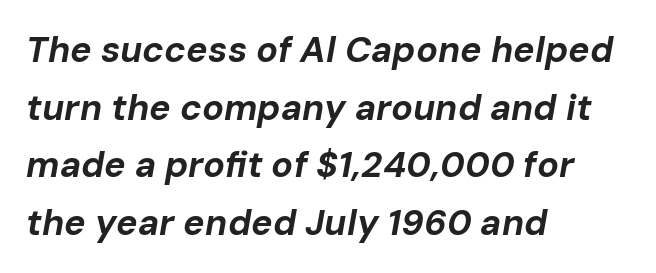
{"italic": "yes", "lean": "right", "slant_degrees": 10, "bold": "yes", "weight": "bold", "width": "normal", "stroke_contrast": "low", "x_height": "medium", "monospaced": "no", "underline": "no", "align": "left", "line_spacing": "normal", "line_spacing_ratio": 1.6, "letter_spacing": "normal", "letter_spacing_em": 0.0, "glyph_px": 36}
